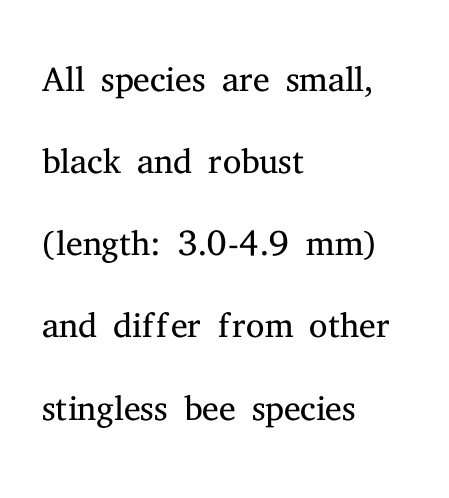
Q: Is the text bold? A: No.
Q: Is the text italic (slanted)? A: No, it is upright.
Q: Is the typeface a serif or a sans-serif typeface? A: Serif.
Q: Is the text underlined? A: No.
Q: How is the paragraph aligned? A: Left-aligned.
Q: Is the spacing between letters normal or unusually wide? A: Normal.
Q: Is the spacing between lines tight, normal or loose? A: Normal.
Q: Width (condensed, normal, or wide)? A: Normal.
Q: Stroke contrast? A: Medium.
Q: x-height? A: Medium.
Q: Monospaced? A: No.
